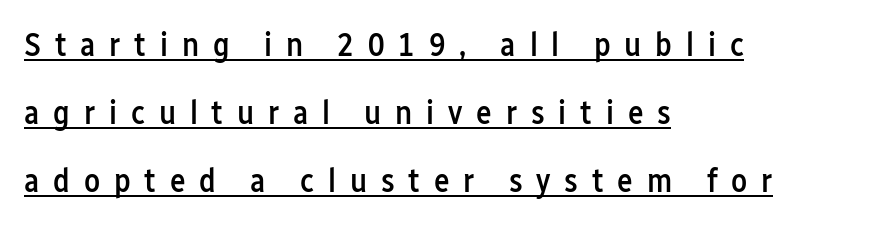
Observe the wide spacing: letters keep a clear distance from each other. Note: no serifs on the glyphs. Quick note: not italic, upright. Weight: semibold (demi). A classic flush-left, rag-right setting is used for this passage. What's the leading like? Stretched, with rows far apart.
